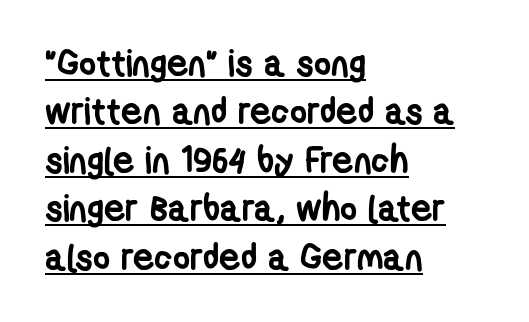
The image shows 37 px semibold, condensed sans-serif type; set left-aligned, normal line spacing (1.31x), normal letter spacing, underlined; low stroke contrast and a medium x-height.
